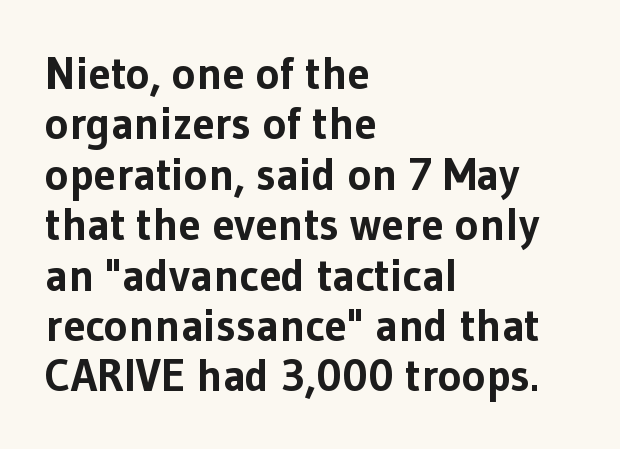
The image shows 45 px bold sans-serif type, upright; set left-aligned, tight line spacing (1.12x), normal letter spacing, not underlined; low stroke contrast and a medium x-height.
